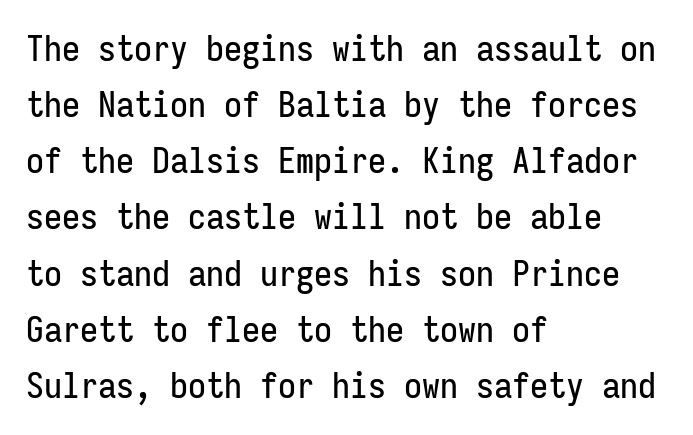
{"serif": "no", "italic": "no", "width": "condensed", "stroke_contrast": "low", "x_height": "medium", "monospaced": "yes", "underline": "no", "align": "left", "line_spacing": "normal", "line_spacing_ratio": 1.56, "letter_spacing": "normal", "letter_spacing_em": 0.0, "glyph_px": 36}
